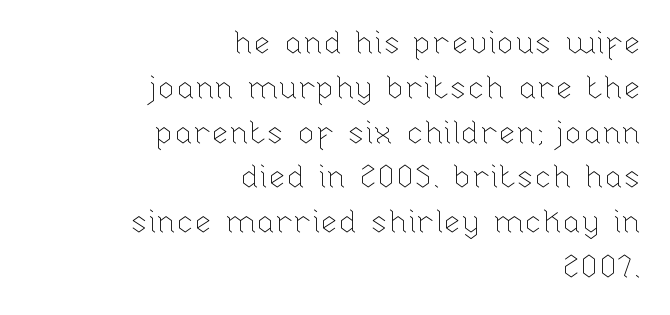
{"italic": "no", "bold": "no", "weight": "thin", "width": "normal", "stroke_contrast": "low", "x_height": "medium", "monospaced": "no", "underline": "no", "align": "right", "line_spacing": "normal", "line_spacing_ratio": 1.4, "letter_spacing": "normal", "letter_spacing_em": 0.0, "glyph_px": 32}
